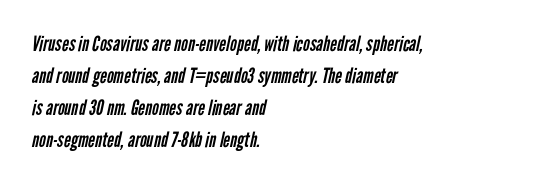
Q: Is the text bold? A: No.
Q: Is the text underlined? A: No.
Q: How is the paragraph aligned? A: Left-aligned.
Q: Is the spacing between letters normal or unusually wide? A: Normal.
Q: Is the spacing between lines tight, normal or loose? A: Normal.
